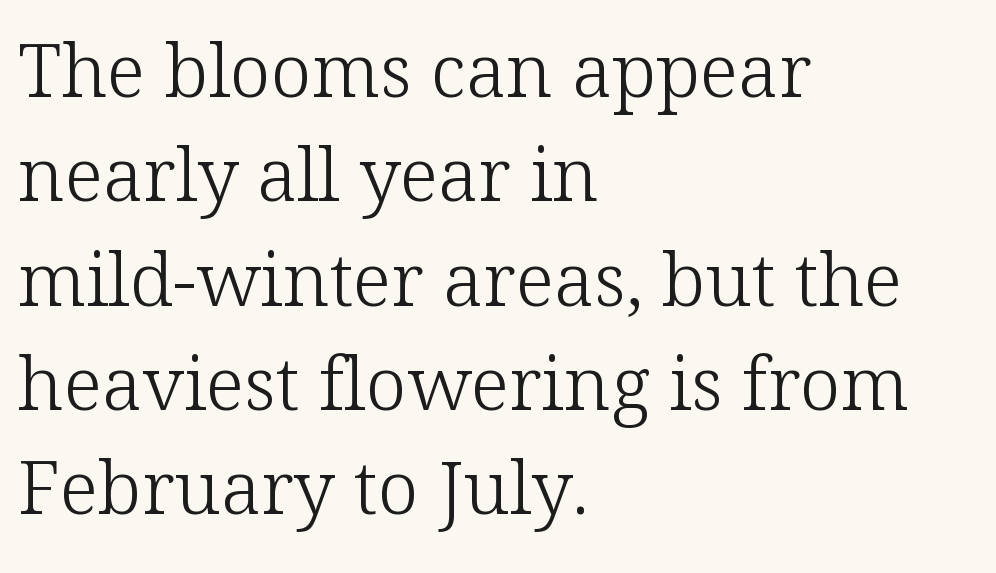
Glyph-to-glyph distance matches everyday printed text. The space directly below the letters is spotless. No italicization has been applied; the sample stays upright. The typesetting does not lean heavy: it is not bold. A typesetter would call this proportional, since set widths differ per character.
